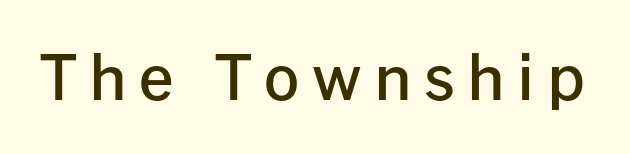
The image shows 62 px semibold sans-serif type, upright; set unusually wide letter spacing (+0.2 em), not underlined; low stroke contrast and a medium x-height.
